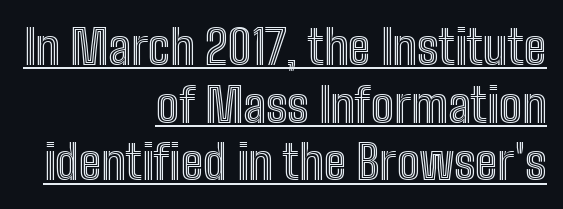
Each line of the rendering has a horizontal stroke beneath the glyphs. Ordinary non-slanted type is in use. Is this a fixed-width face? No — the glyphs have proportional, varying widths. Is the letter spacing exaggerated? No — it looks like the ordinary default. Typeset ragged left — the right edge is the straight one.
